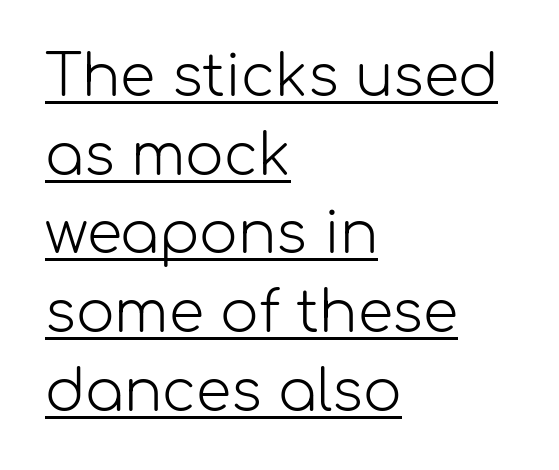
How are the letters spaced? Ordinarily, with no added tracking. Students, observe: this is what conventionally led text looks like. Caption: lettering with a line underneath. Teacher's note: observe the even left margin — that is flush-left alignment. The weight would be labelled regular, book, light, or lighter still.
